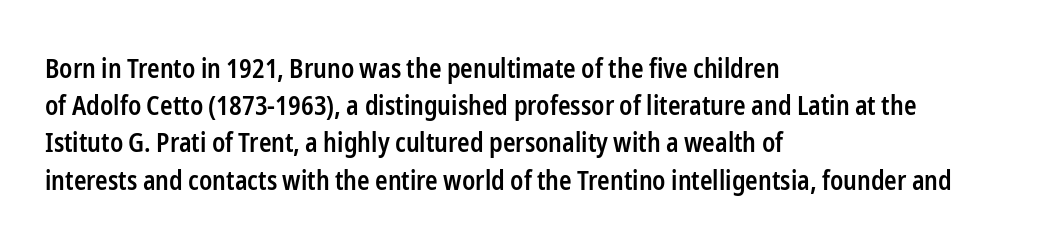
The strokes are fattened partway — semibold, not bold. The rendering uses a moderate line-height, typical for paragraphs. This sample uses plain, unmodified letter spacing. Any mark beneath the type? The region is blank.
